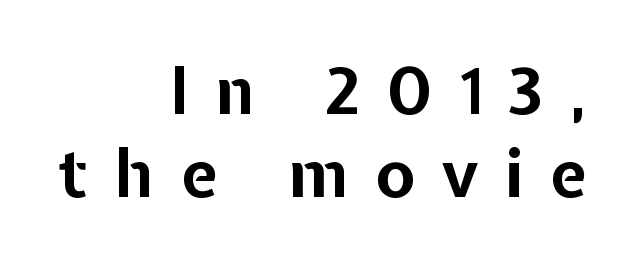
The image shows 66 px bold sans-serif type, upright; set right-aligned, normal line spacing (1.26x), unusually wide letter spacing (+0.4 em), not underlined; low stroke contrast and a medium x-height.
